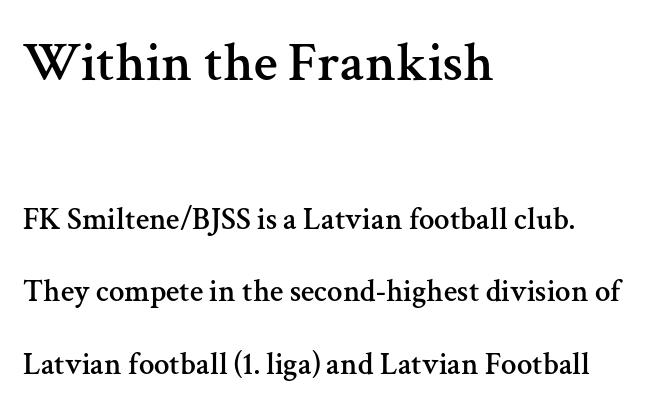
{"serif": "yes", "italic": "no", "width": "normal", "stroke_contrast": "medium", "x_height": "medium", "monospaced": "no", "underline": "no", "align": "left", "line_spacing": "loose", "line_spacing_ratio": 2.34, "letter_spacing": "normal", "letter_spacing_em": 0.0, "larger_block": "first", "size_ratio": 1.77, "glyph_px": 55}
